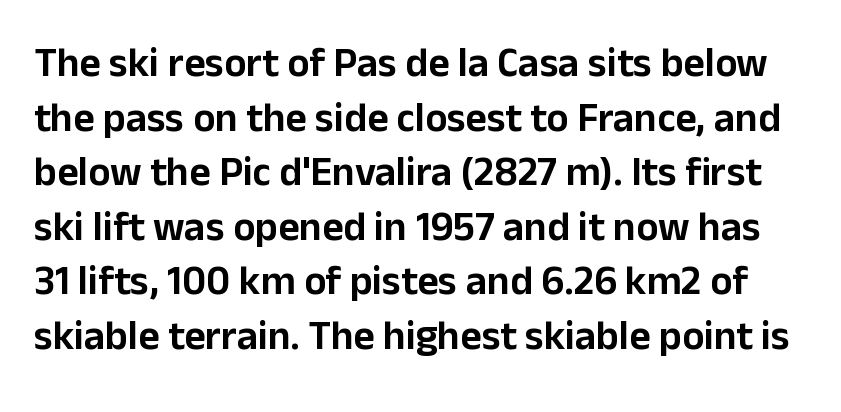
The image shows 41 px sans-serif type, upright; set normal line spacing (1.33x), normal letter spacing, not underlined; low stroke contrast and a medium x-height.
